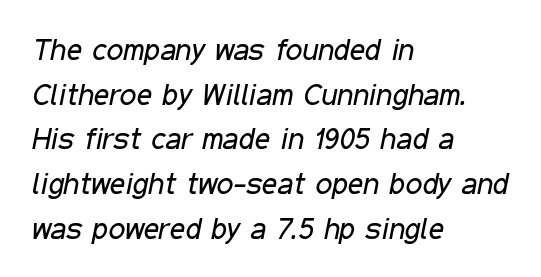
The image shows 30 px regular-weight, condensed type, italic (leaning right); set left-aligned, normal line spacing (1.49x), normal letter spacing, not underlined; low stroke contrast and a medium x-height.
